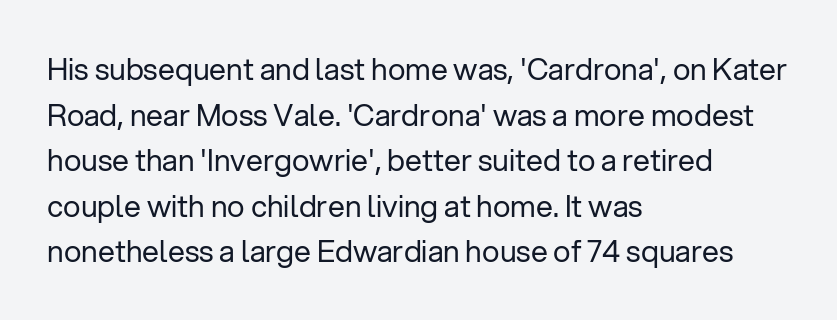
Character widths vary here, with narrow letters taking less room than wide ones. Check where the strokes stop: nothing finishes them off — pure sans. The type is set solid horizontally, with unmodified tracking. The font's upright variant was chosen for this text. Words float on clear page, feet unadorned.
